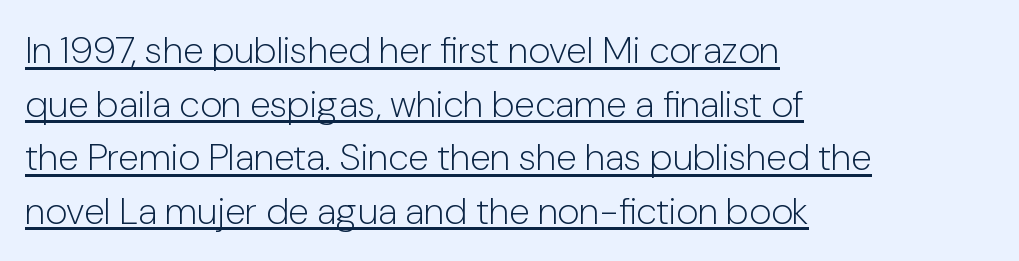
Italic: no, the glyphs are upright roman. This rendering leaves character spacing at its baseline value. You could not count columns in this text — the font is proportionally spaced. The vertical gap from one line to the next is medium.
